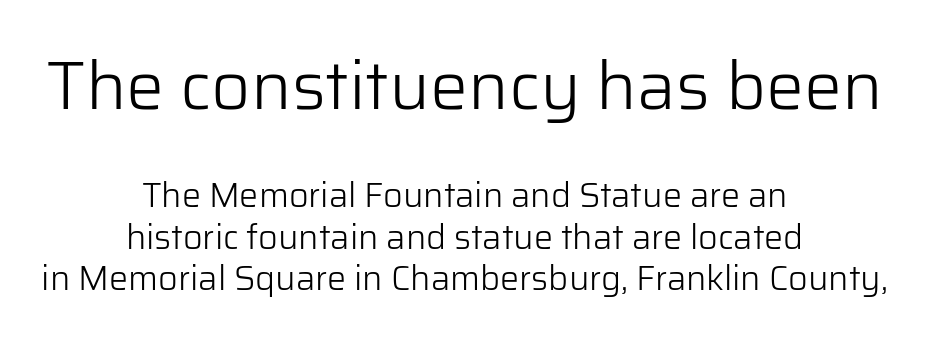
Varying glyph widths throughout — classic text-font behaviour. Vertical strokes here are truly vertical. This is sans-serif lettering, the kind often seen on screens and signage. Caption: standard tracking, unaltered. This rendering features lettering with no underline. Weight: not bold — regular or lighter.
